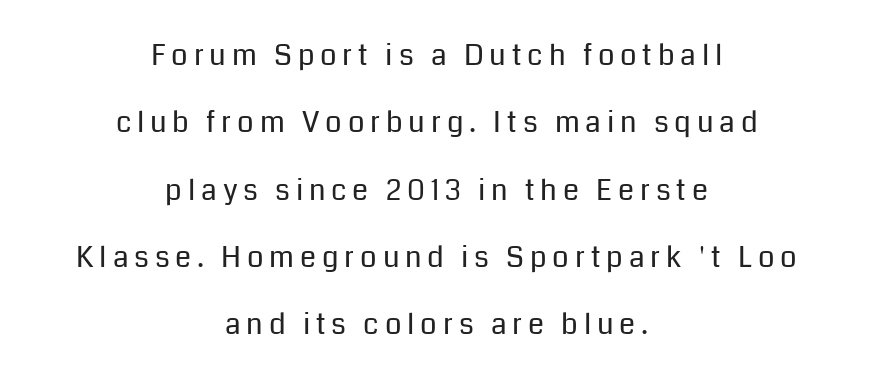
This is sans-serif lettering, the kind often seen on screens and signage. Each new line begins a long way beneath the previous one. Character widths vary here, with narrow letters taking less room than wide ones. The lines in this sample share a center point and differ in where they start and stop. Underline: absent.
